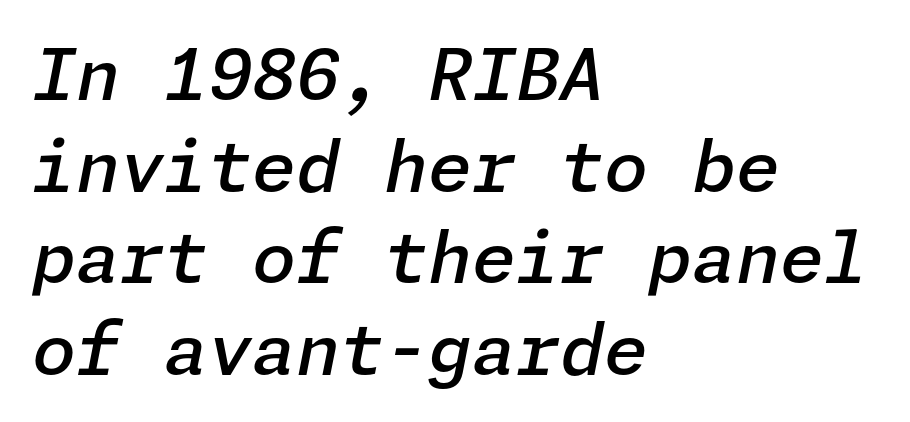
The image shows 71 px semibold type, italic (leaning right); set left-aligned, normal line spacing (1.29x), normal letter spacing, not underlined; low stroke contrast and a medium x-height.
